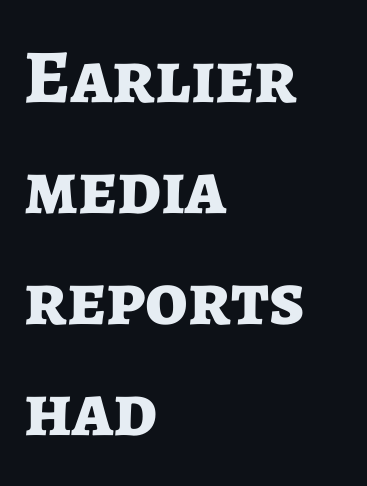
{"serif": "no", "italic": "no", "bold": "yes", "weight": "bold", "width": "normal", "stroke_contrast": "low", "x_height": "medium", "monospaced": "no", "underline": "no", "align": "left", "line_spacing": "normal", "line_spacing_ratio": 1.46, "letter_spacing": "normal", "letter_spacing_em": 0.0, "glyph_px": 76}
